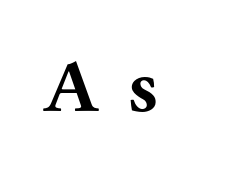
The image shows 76 px bold, wide serif type, upright; set unusually wide letter spacing (+0.37 em), not underlined; medium stroke contrast and a medium x-height.
